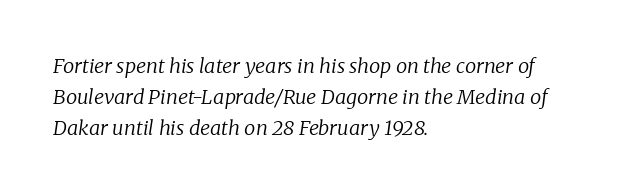
{"italic": "yes", "lean": "right", "slant_degrees": 8, "bold": "no", "underline": "no", "align": "left", "line_spacing": "normal", "line_spacing_ratio": 1.54, "letter_spacing": "normal", "letter_spacing_em": 0.0, "glyph_px": 20}
